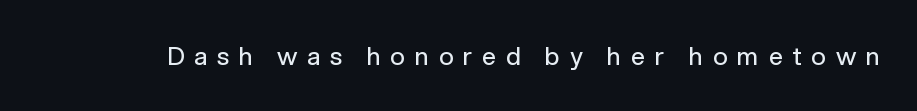
Words appear elongated and porous because spacing is wide. Has an underline been added? It has not. Every character sits straight up, as roman type does. The passage shown is not bold in any degree.
